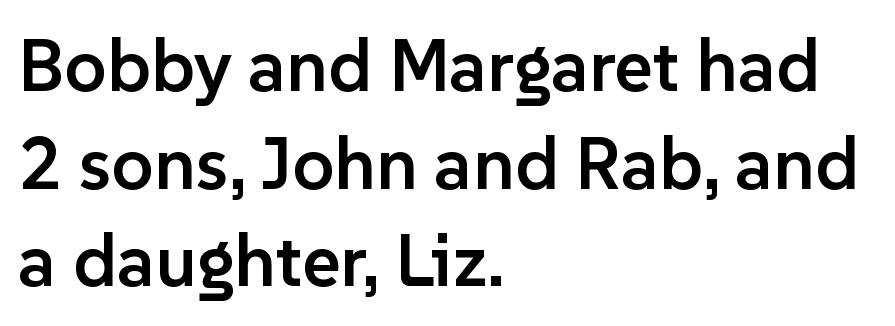
Tracking value appears to be zero — textbook default spacing. This rendering uses left alignment, leaving the right contour irregular. Check under the words: just untouched page. These lines sit exactly where default settings would place them.
